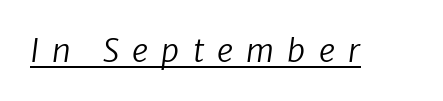
The image shows 32 px regular-weight type, italic (leaning right); set unusually wide letter spacing (+0.41 em), underlined; low stroke contrast and a medium x-height.
